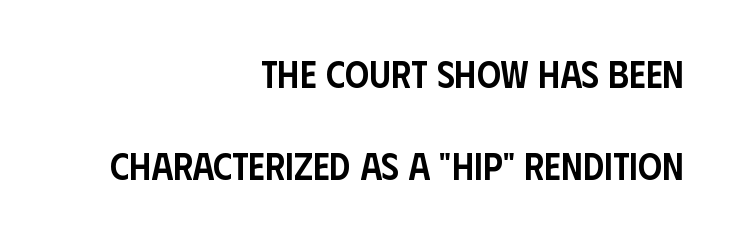
Interline gaps are noticeably wide in this sample. Summary of weight: moderately heavy, a semibold. The compositor pushed each line to the right boundary. Tracking here is standard; glyphs follow each other at the usual distance. Bare-footed words on every line.
